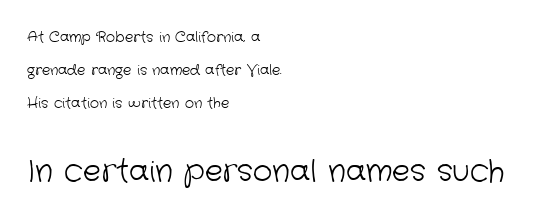
{"serif": "no", "bold": "no", "weight": "light", "width": "normal", "stroke_contrast": "low", "x_height": "medium", "monospaced": "no", "underline": "no", "align": "left", "line_spacing": "loose", "line_spacing_ratio": 2.35, "letter_spacing": "normal", "letter_spacing_em": 0.0, "larger_block": "second", "size_ratio": 2.14, "glyph_px": 30}
